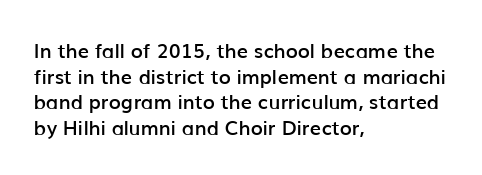
Q: Is the text bold? A: Semi-bold.
Q: Is the text italic (slanted)? A: No, it is upright.
Q: Is the text underlined? A: No.
Q: How is the paragraph aligned? A: Left-aligned.
Q: Is the spacing between letters normal or unusually wide? A: Normal.
Q: Is the spacing between lines tight, normal or loose? A: Normal.
